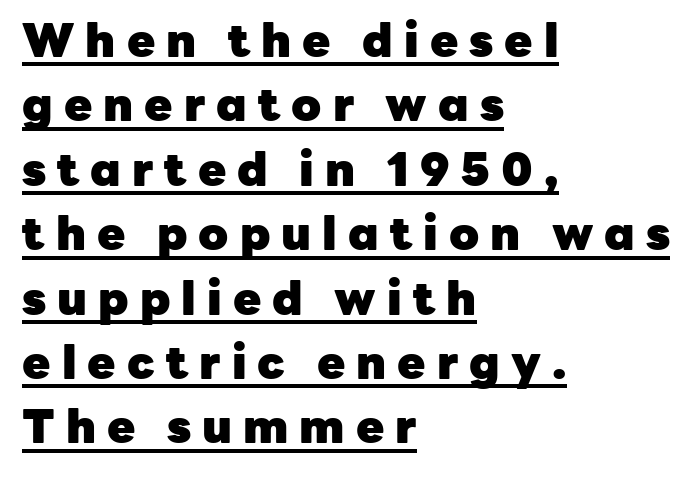
The image shows 46 px heavy sans-serif type, upright; set left-aligned, normal line spacing (1.4x), unusually wide letter spacing (+0.24 em), underlined; low stroke contrast and a medium x-height.
